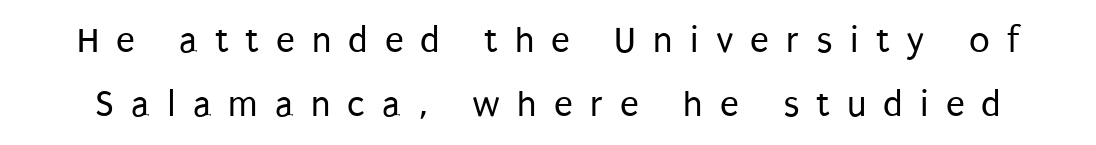
Q: Is the text bold? A: No.
Q: Is the text italic (slanted)? A: No, it is upright.
Q: Is the typeface a serif or a sans-serif typeface? A: Sans-serif.
Q: Is the text underlined? A: No.
Q: Is the spacing between letters normal or unusually wide? A: Unusually wide.
Q: Is the spacing between lines tight, normal or loose? A: Normal.
Q: Width (condensed, normal, or wide)? A: Condensed.
Q: Stroke contrast? A: Low.
Q: x-height? A: Large.
Q: Monospaced? A: No.
